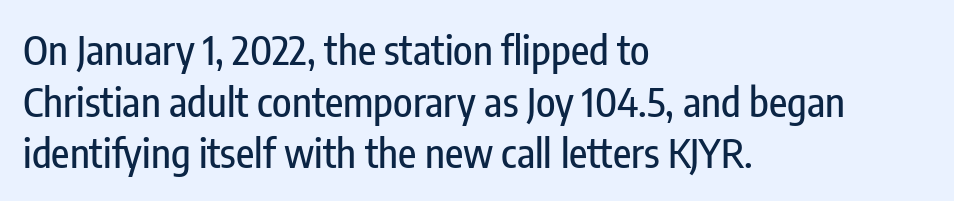
{"serif": "no", "italic": "no", "width": "condensed", "stroke_contrast": "low", "x_height": "medium", "monospaced": "no", "underline": "no", "align": "left", "line_spacing": "normal", "line_spacing_ratio": 1.29, "letter_spacing": "normal", "letter_spacing_em": 0.0, "glyph_px": 40}
